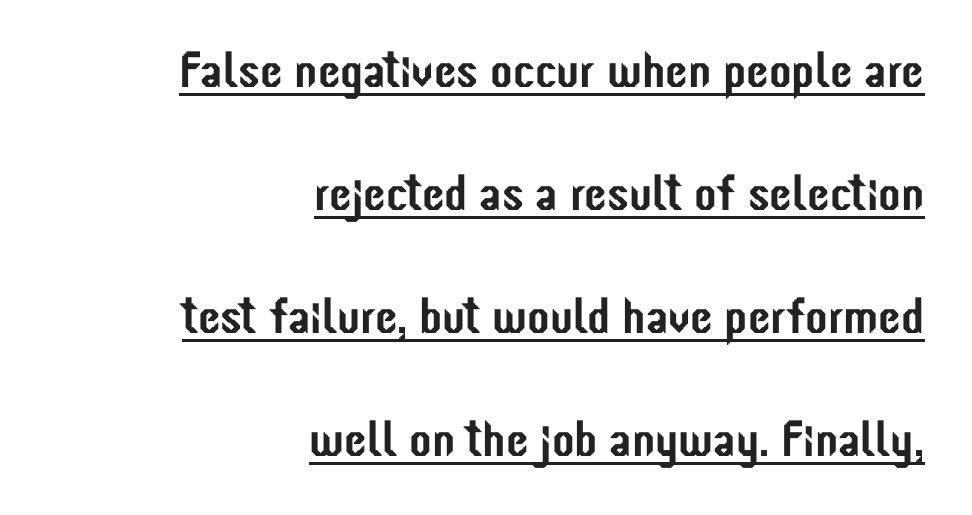
Upright lettering throughout. Short note: letters normally spaced. The string is rendered with underlining switched on. Typeset ragged left — the right edge is the straight one.
